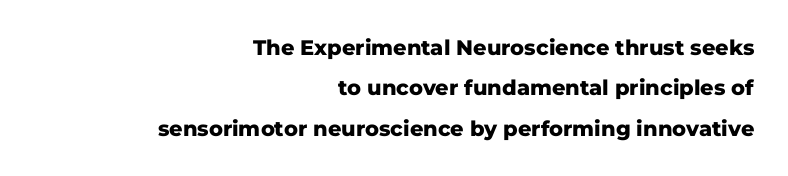
{"italic": "no", "bold": "yes", "underline": "no", "align": "right", "line_spacing": "loose", "line_spacing_ratio": 1.92, "letter_spacing": "normal", "letter_spacing_em": 0.0, "glyph_px": 21}
